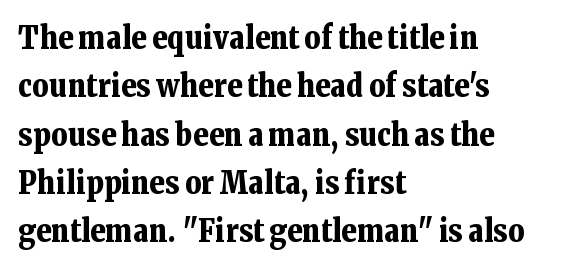
The image shows 31 px bold serif type, upright; set left-aligned, normal line spacing (1.56x), normal letter spacing, not underlined; low stroke contrast and a medium x-height.
